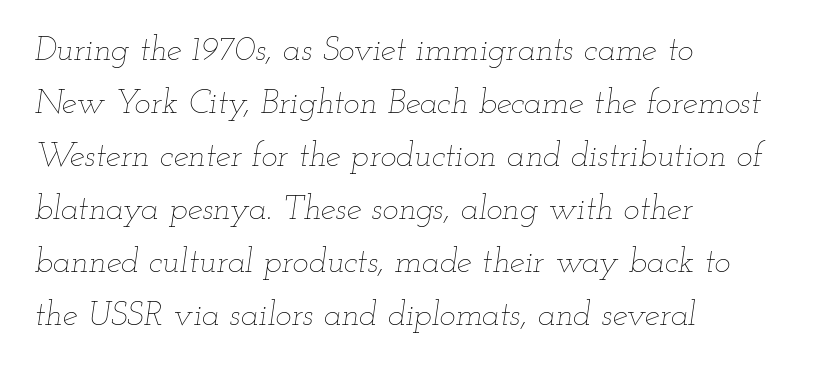
Q: Is the text bold? A: No.
Q: Is the text italic (slanted)? A: Yes, it leans right by about 12 degrees.
Q: Is the text underlined? A: No.
Q: How is the paragraph aligned? A: Left-aligned.
Q: Is the spacing between letters normal or unusually wide? A: Normal.
Q: Is the spacing between lines tight, normal or loose? A: Normal.
Q: Width (condensed, normal, or wide)? A: Wide.
Q: Stroke contrast? A: Low.
Q: x-height? A: Small.
Q: Monospaced? A: No.
